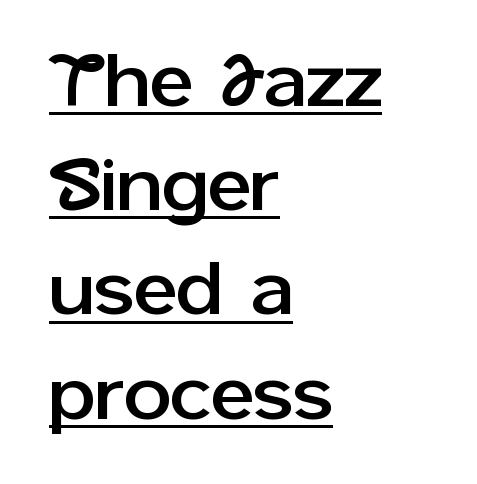
Q: Is the text italic (slanted)? A: No, it is upright.
Q: Is the typeface a serif or a sans-serif typeface? A: Sans-serif.
Q: Is the text underlined? A: Yes.
Q: How is the paragraph aligned? A: Left-aligned.
Q: Is the spacing between letters normal or unusually wide? A: Normal.
Q: Is the spacing between lines tight, normal or loose? A: Normal.
Q: Width (condensed, normal, or wide)? A: Normal.
Q: Stroke contrast? A: Low.
Q: x-height? A: Medium.
Q: Monospaced? A: No.
